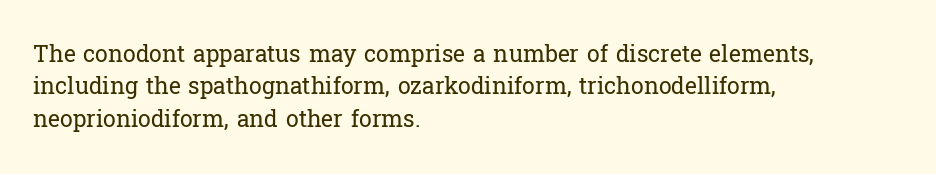
{"italic": "no", "bold": "no", "underline": "no", "align": "left", "line_spacing": "normal", "line_spacing_ratio": 1.41, "letter_spacing": "normal", "letter_spacing_em": 0.0, "glyph_px": 23}
